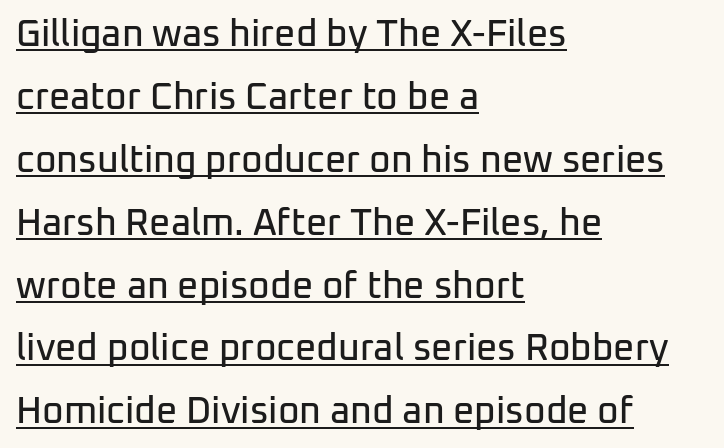
The image shows 37 px sans-serif type, upright; set left-aligned, normal line spacing (1.7x), normal letter spacing, underlined; low stroke contrast and a medium x-height.
